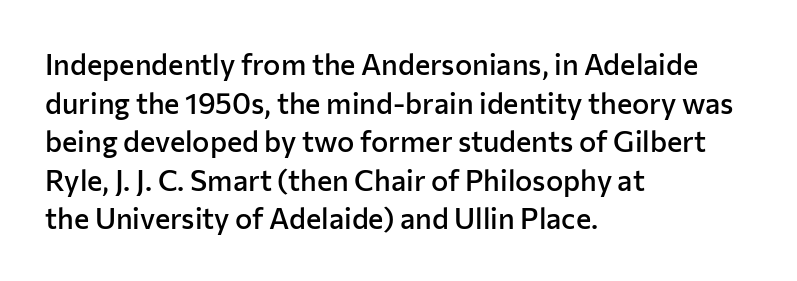
{"serif": "no", "italic": "no", "bold": "semi", "weight": "semibold", "width": "normal", "stroke_contrast": "low", "x_height": "medium", "monospaced": "no", "underline": "no", "align": "left", "line_spacing": "normal", "line_spacing_ratio": 1.33, "letter_spacing": "normal", "letter_spacing_em": 0.0, "glyph_px": 29}
